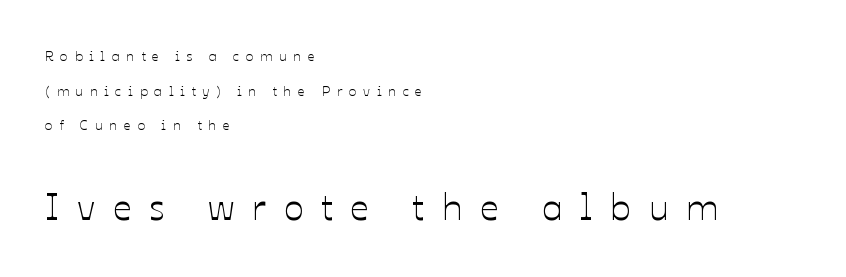
The image shows 37 px text type, upright; set left-aligned, loose line spacing (2.47x), unusually wide letter spacing (+0.48 em), not underlined; the second (bottom) block is 2.64x larger; low stroke contrast and a medium x-height.
